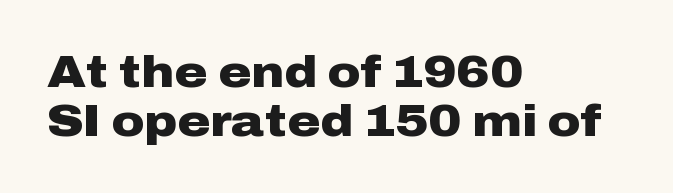
{"serif": "no", "italic": "no", "bold": "yes", "weight": "heavy", "width": "wide", "stroke_contrast": "low", "x_height": "medium", "monospaced": "no", "underline": "no", "align": "left", "line_spacing": "tight", "line_spacing_ratio": 1.08, "letter_spacing": "normal", "letter_spacing_em": 0.0, "glyph_px": 45}
